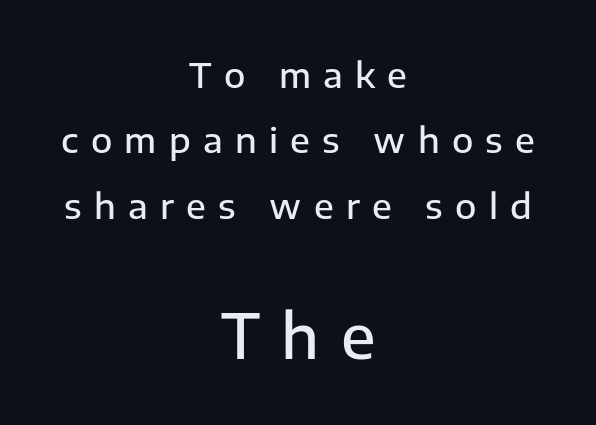
Q: Is the text bold? A: Semi-bold.
Q: Is the text italic (slanted)? A: No, it is upright.
Q: Is the typeface a serif or a sans-serif typeface? A: Sans-serif.
Q: Is the text underlined? A: No.
Q: How is the paragraph aligned? A: Centered.
Q: Is the spacing between letters normal or unusually wide? A: Unusually wide.
Q: Which block of text is set in a larger size, the first (top) or the second (bottom)? A: The second (bottom) one.
Q: Width (condensed, normal, or wide)? A: Normal.
Q: Stroke contrast? A: Low.
Q: x-height? A: Medium.
Q: Monospaced? A: No.
